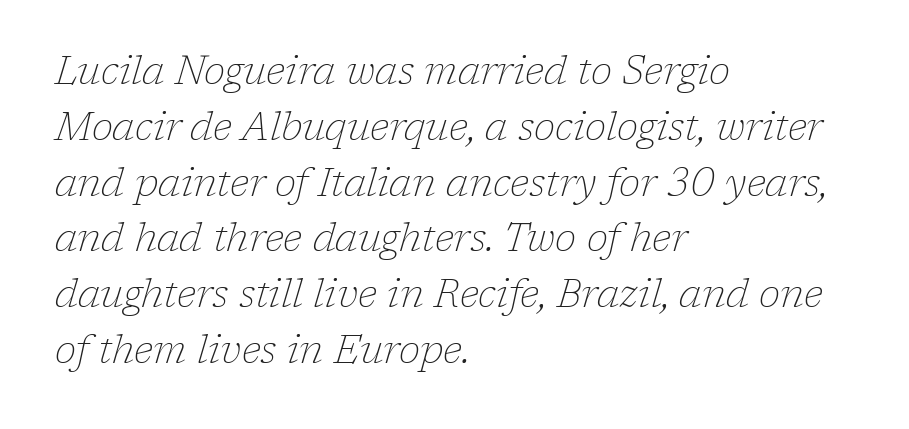
{"serif": "yes", "italic": "yes", "lean": "right", "slant_degrees": 17, "bold": "no", "weight": "thin", "width": "normal", "stroke_contrast": "low", "x_height": "medium", "monospaced": "no", "underline": "no", "align": "left", "line_spacing": "normal", "line_spacing_ratio": 1.43, "letter_spacing": "normal", "letter_spacing_em": 0.0, "glyph_px": 39}
